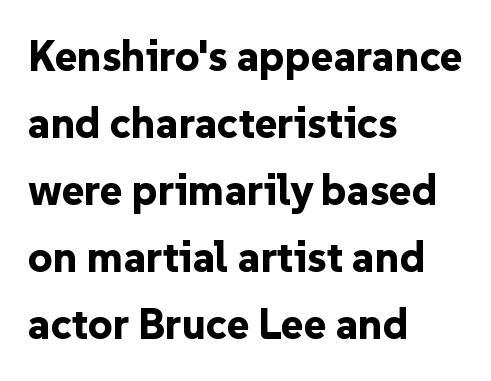
The image shows 43 px bold sans-serif type, upright; set left-aligned, normal line spacing (1.56x), normal letter spacing, not underlined; low stroke contrast and a medium x-height.
